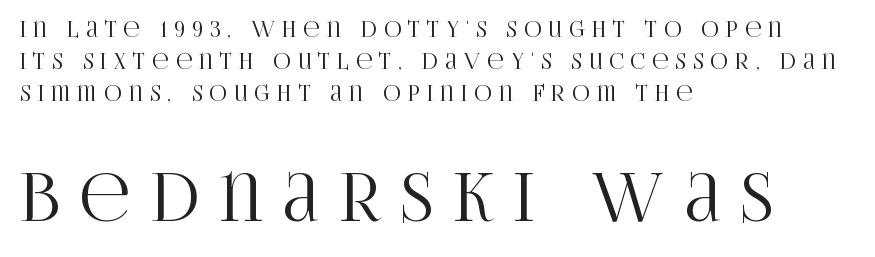
The rendering uses a moderate line-height, typical for paragraphs. The glyphs in this specimen are seriffed. A typesetter would call this heavily tracked-out type. Size hierarchy here favors the trailing block over the leading one. Any mark beneath the type? The region is blank. Line beginnings align vertically; line endings do not.
